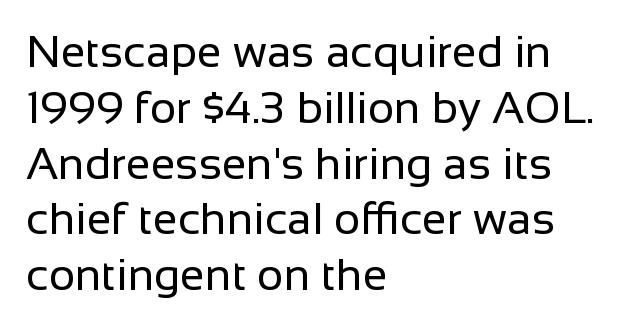
The image shows 45 px regular-weight sans-serif type, upright; set left-aligned, line spacing 1.24x, normal letter spacing, not underlined; low stroke contrast and a medium x-height.
